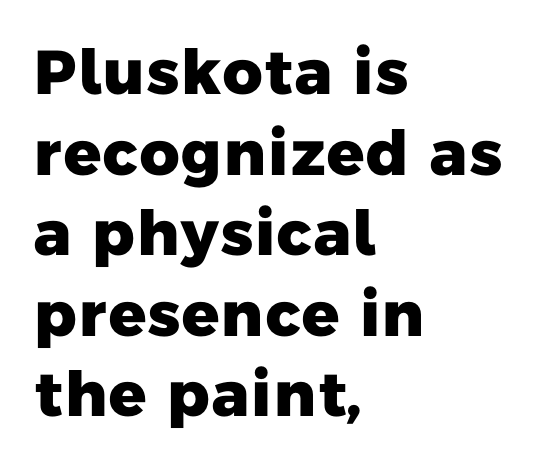
{"serif": "no", "bold": "yes", "weight": "heavy", "width": "normal", "stroke_contrast": "low", "x_height": "medium", "monospaced": "no", "underline": "no", "align": "left", "line_spacing": "normal", "line_spacing_ratio": 1.3, "letter_spacing": "normal", "letter_spacing_em": 0.0, "glyph_px": 62}
